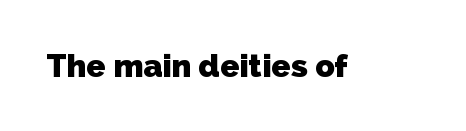
The image shows 32 px heavy sans-serif type; set normal letter spacing, not underlined; low stroke contrast and a medium x-height.
